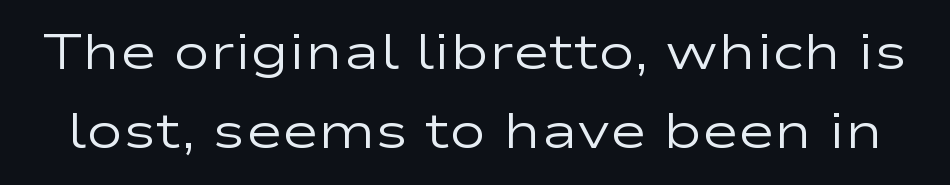
Q: Is the text bold? A: No.
Q: Is the text italic (slanted)? A: No, it is upright.
Q: Is the typeface a serif or a sans-serif typeface? A: Sans-serif.
Q: Is the text underlined? A: No.
Q: Is the spacing between letters normal or unusually wide? A: Normal.
Q: Is the spacing between lines tight, normal or loose? A: Normal.
Q: Width (condensed, normal, or wide)? A: Wide.
Q: Stroke contrast? A: Low.
Q: x-height? A: Medium.
Q: Monospaced? A: No.
